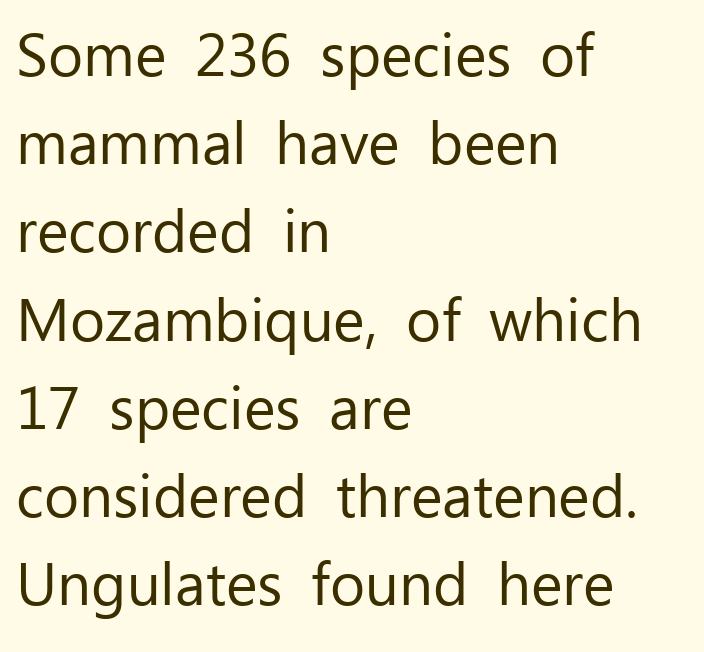
Q: Is the text bold? A: No.
Q: Is the text italic (slanted)? A: No, it is upright.
Q: Is the typeface a serif or a sans-serif typeface? A: Sans-serif.
Q: Is the text underlined? A: No.
Q: How is the paragraph aligned? A: Left-aligned.
Q: Is the spacing between letters normal or unusually wide? A: Normal.
Q: Is the spacing between lines tight, normal or loose? A: Normal.
Q: Width (condensed, normal, or wide)? A: Normal.
Q: Stroke contrast? A: Low.
Q: x-height? A: Medium.
Q: Monospaced? A: No.
